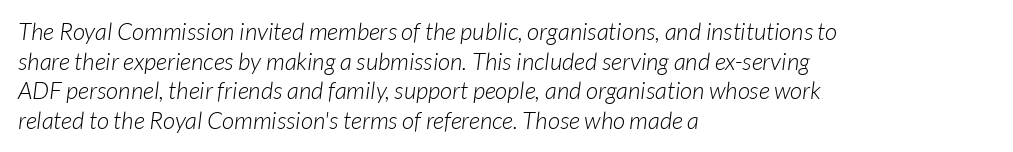
{"bold": "no", "underline": "no", "align": "left", "line_spacing_ratio": 1.23, "letter_spacing": "normal", "letter_spacing_em": 0.0, "glyph_px": 24}
